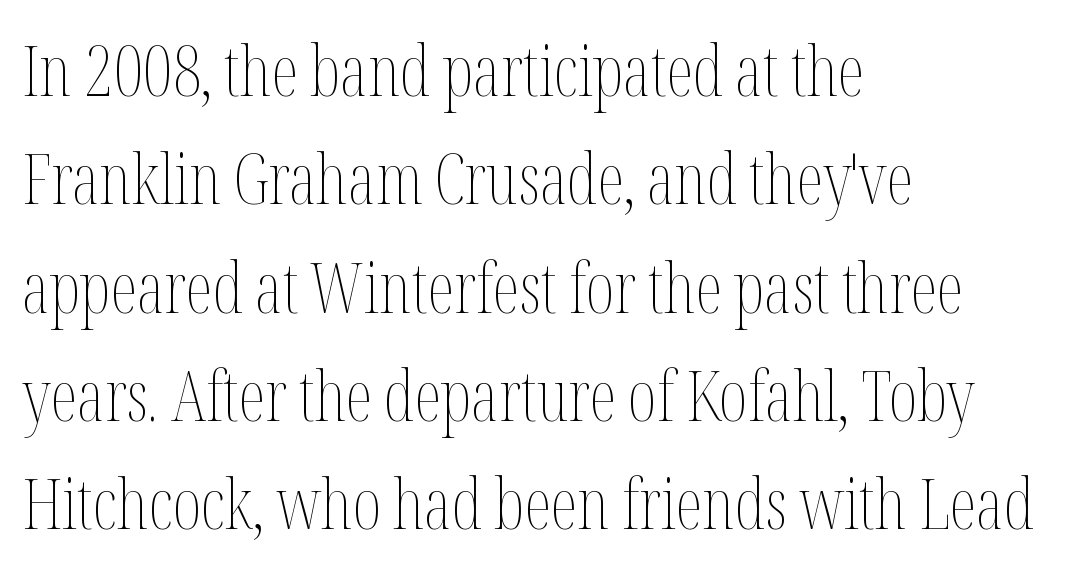
Lines of text with bare space underneath. Do the characters align in a grid? No, the font is proportional. No heavy texture on the line: the type isn't bold. Caption: multi-line text, flush left, ragged right. The face used here is rendered with its standard letterfit. Interline gaps are of average width in this sample.
